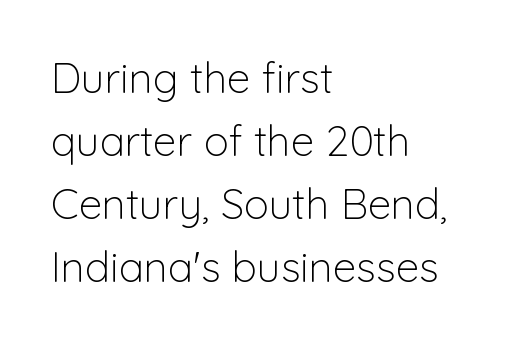
The image shows 42 px light sans-serif type, upright; set left-aligned, normal line spacing (1.5x), normal letter spacing, not underlined; low stroke contrast and a medium x-height.
